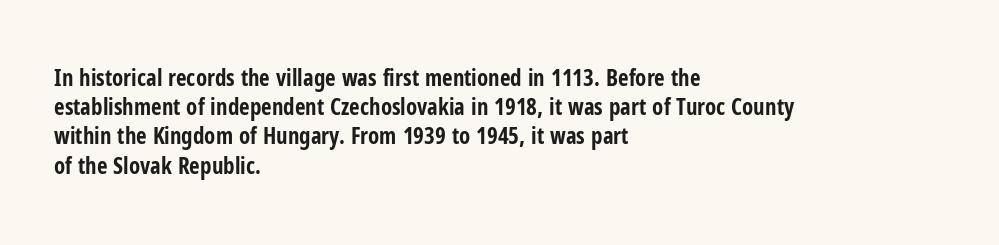
Is the block centered? No — it sits flush against the left margin. Strong, thick strokes mark this as bold type. Plain, unruled lines of type. Nothing unusual about the tracking: characters are spaced as the font intends. When letters stand straight like this, we call the style roman or upright. One glance says typical: line gaps are just what's usual.
